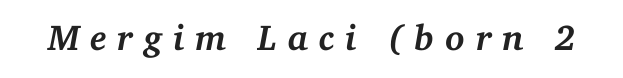
Each glyph is drawn with heavy, bold strokes. Italic? Definitely — the glyphs are oblique. The space beneath each line is pristine and unruled. Examine the stroke ends and you'll spot serifs. Spacing verdict: proportional, widths tailored to each character.
